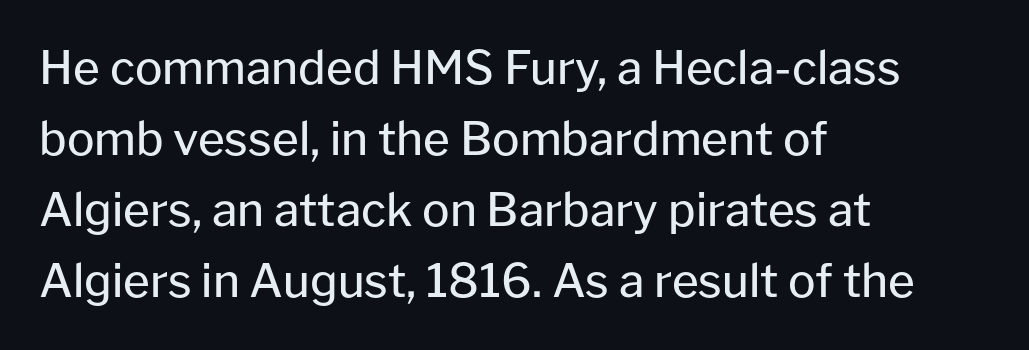
Q: Is the text bold? A: No.
Q: Is the text italic (slanted)? A: No, it is upright.
Q: Is the typeface a serif or a sans-serif typeface? A: Sans-serif.
Q: Is the text underlined? A: No.
Q: How is the paragraph aligned? A: Left-aligned.
Q: Is the spacing between letters normal or unusually wide? A: Normal.
Q: Is the spacing between lines tight, normal or loose? A: Normal.
Q: Width (condensed, normal, or wide)? A: Normal.
Q: Stroke contrast? A: Low.
Q: x-height? A: Medium.
Q: Monospaced? A: No.
